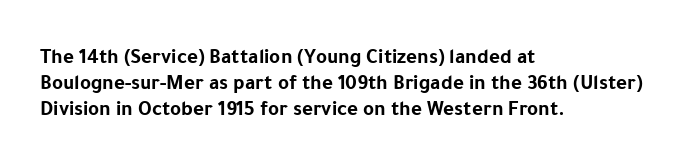
{"italic": "no", "bold": "yes", "underline": "no", "align": "left", "line_spacing_ratio": 1.23, "letter_spacing": "normal", "letter_spacing_em": 0.0, "glyph_px": 21}
